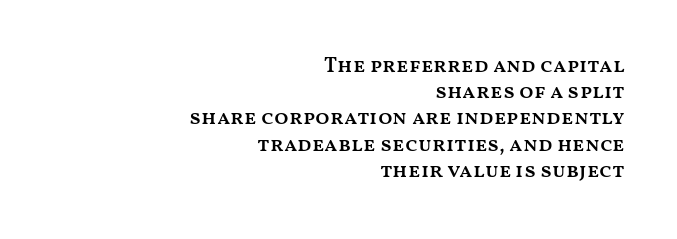
The image shows 21 px text type, upright; set right-aligned, normal line spacing (1.25x), normal letter spacing, not underlined.
